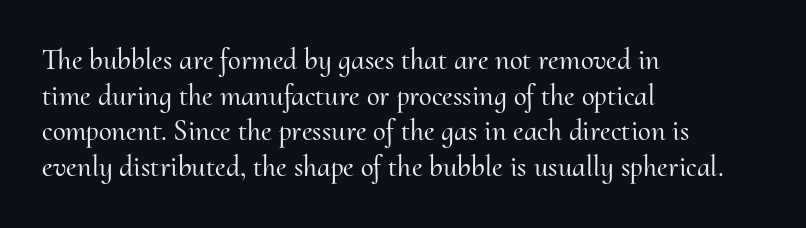
The image shows 29 px serif type, upright; set left-aligned, line spacing 1.23x, normal letter spacing, not underlined; medium stroke contrast and a small x-height.
